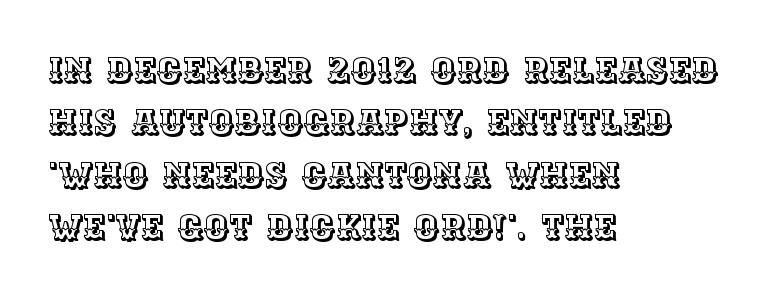
{"italic": "no", "width": "normal", "x_height": "large", "monospaced": "no", "underline": "no", "align": "left", "line_spacing": "normal", "line_spacing_ratio": 1.5, "letter_spacing": "normal", "letter_spacing_em": 0.0, "glyph_px": 35}
